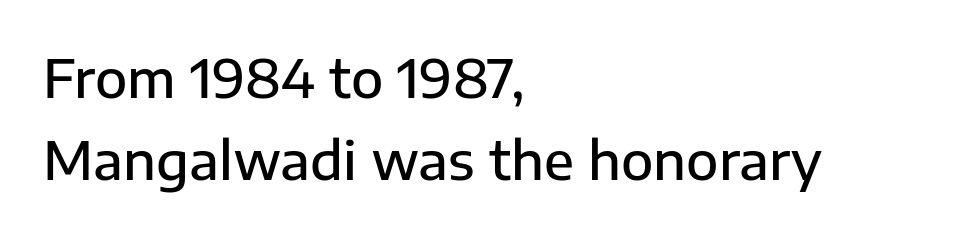
{"serif": "no", "italic": "no", "bold": "semi", "weight": "semibold", "width": "normal", "stroke_contrast": "low", "x_height": "medium", "monospaced": "no", "underline": "no", "align": "left", "line_spacing": "normal", "line_spacing_ratio": 1.54, "letter_spacing": "normal", "letter_spacing_em": 0.0, "glyph_px": 53}
